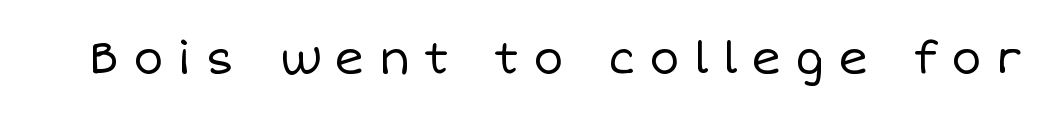
The image shows 45 px regular-weight type, upright; set unusually wide letter spacing (+0.31 em), not underlined; low stroke contrast and a large x-height.
